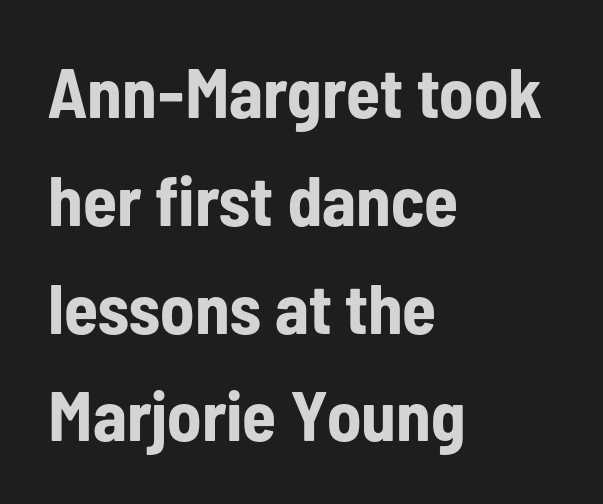
Q: Is the text bold? A: Yes.
Q: Is the text italic (slanted)? A: No, it is upright.
Q: Is the typeface a serif or a sans-serif typeface? A: Sans-serif.
Q: Is the text underlined? A: No.
Q: How is the paragraph aligned? A: Left-aligned.
Q: Is the spacing between letters normal or unusually wide? A: Normal.
Q: Is the spacing between lines tight, normal or loose? A: Normal.
Q: Width (condensed, normal, or wide)? A: Condensed.
Q: Stroke contrast? A: Low.
Q: x-height? A: Medium.
Q: Monospaced? A: No.
